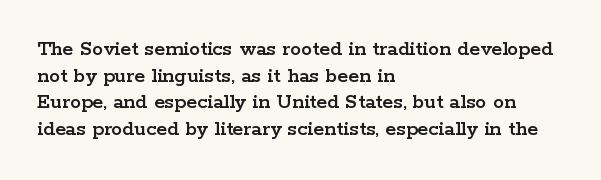
{"italic": "no", "underline": "no", "align": "left", "line_spacing_ratio": 1.21, "letter_spacing": "normal", "letter_spacing_em": 0.0, "glyph_px": 22}
